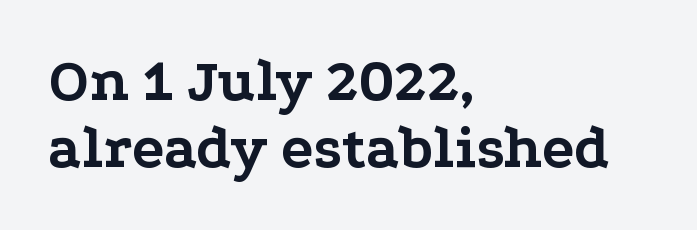
{"serif": "yes", "italic": "no", "bold": "yes", "weight": "bold", "width": "wide", "stroke_contrast": "low", "x_height": "medium", "monospaced": "no", "underline": "no", "align": "left", "line_spacing": "tight", "line_spacing_ratio": 1.11, "letter_spacing": "normal", "letter_spacing_em": 0.0, "glyph_px": 60}
